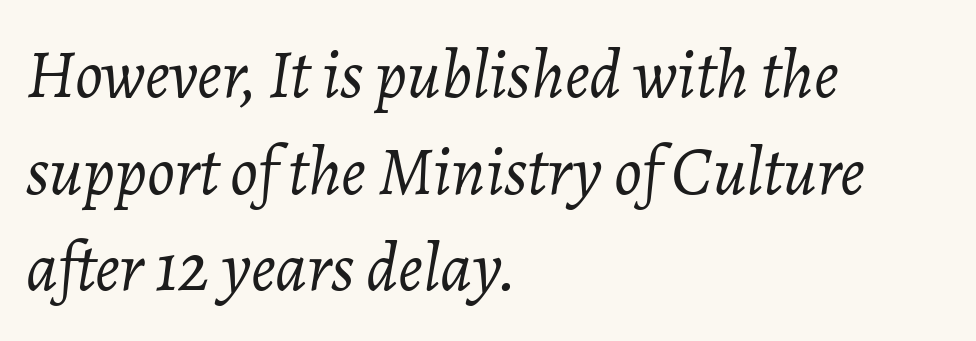
Q: Is the text bold? A: No.
Q: Is the text italic (slanted)? A: Yes, it leans right by about 7 degrees.
Q: Is the text underlined? A: No.
Q: How is the paragraph aligned? A: Left-aligned.
Q: Is the spacing between letters normal or unusually wide? A: Normal.
Q: Is the spacing between lines tight, normal or loose? A: Normal.
Q: Width (condensed, normal, or wide)? A: Normal.
Q: Stroke contrast? A: Low.
Q: x-height? A: Medium.
Q: Monospaced? A: No.
